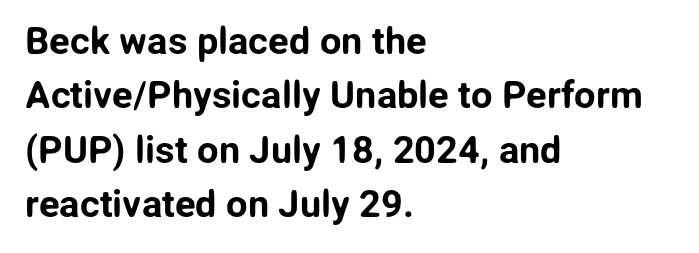
Q: Is the text italic (slanted)? A: No, it is upright.
Q: Is the typeface a serif or a sans-serif typeface? A: Sans-serif.
Q: Is the text underlined? A: No.
Q: How is the paragraph aligned? A: Left-aligned.
Q: Is the spacing between letters normal or unusually wide? A: Normal.
Q: Is the spacing between lines tight, normal or loose? A: Normal.
Q: Width (condensed, normal, or wide)? A: Normal.
Q: Stroke contrast? A: Low.
Q: x-height? A: Medium.
Q: Monospaced? A: No.
